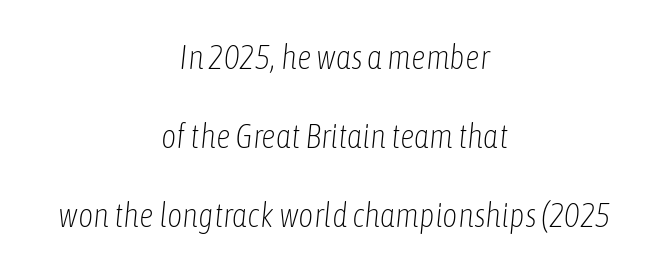
The image shows 33 px light, condensed type, italic (leaning right); set centered, loose line spacing (2.39x), normal letter spacing, not underlined; low stroke contrast and a medium x-height.
